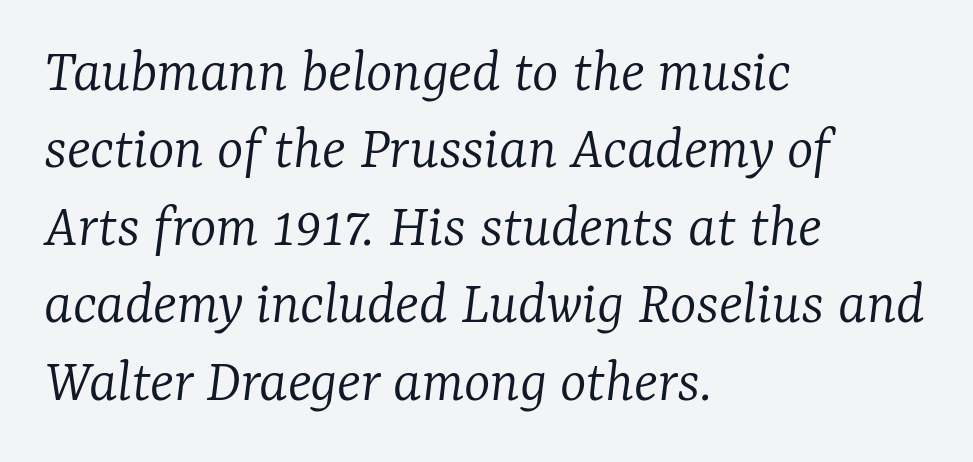
Q: Is the text bold? A: No.
Q: Is the text italic (slanted)? A: Yes, it leans right by about 7 degrees.
Q: Is the typeface a serif or a sans-serif typeface? A: Serif.
Q: Is the text underlined? A: No.
Q: How is the paragraph aligned? A: Left-aligned.
Q: Is the spacing between letters normal or unusually wide? A: Normal.
Q: Width (condensed, normal, or wide)? A: Normal.
Q: Stroke contrast? A: Low.
Q: x-height? A: Medium.
Q: Monospaced? A: No.
